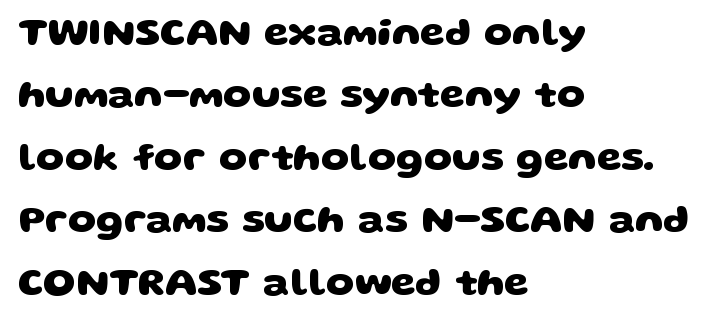
The image shows 40 px heavy, wide sans-serif type; set left-aligned, normal line spacing (1.56x), normal letter spacing, not underlined; low stroke contrast and a large x-height.
